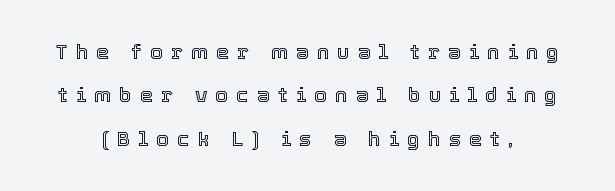
{"italic": "no", "underline": "no", "line_spacing": "loose", "line_spacing_ratio": 2.07, "letter_spacing": "wide", "letter_spacing_em": 0.38, "glyph_px": 21}
